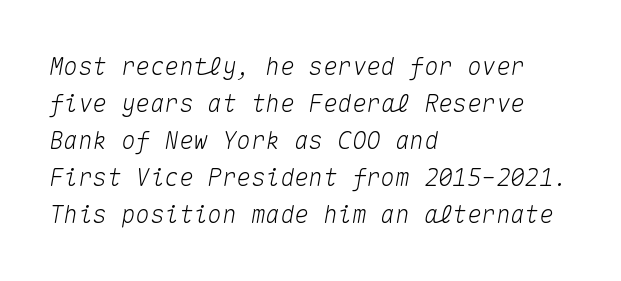
{"italic": "yes", "lean": "right", "slant_degrees": 10, "underline": "no", "align": "left", "line_spacing": "normal", "line_spacing_ratio": 1.54, "letter_spacing": "normal", "letter_spacing_em": 0.0, "glyph_px": 24}
